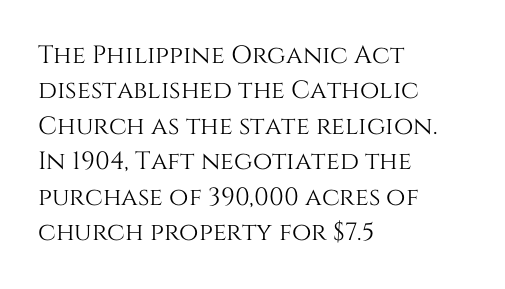
The line texture is even and compact thanks to regular tracking. Glance below the letters and you will spot only blank space. It's the straight-up-and-down kind of type. Each line starts at the same left margin while the right side varies. Reading down the column, the eye jumps a familiar distance to each next line.
